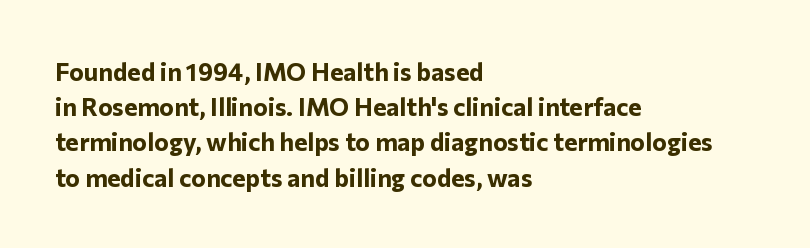
Q: Is the text bold? A: Yes.
Q: Is the text italic (slanted)? A: No, it is upright.
Q: Is the text underlined? A: No.
Q: How is the paragraph aligned? A: Left-aligned.
Q: Is the spacing between letters normal or unusually wide? A: Normal.
Q: Is the spacing between lines tight, normal or loose? A: Normal.
